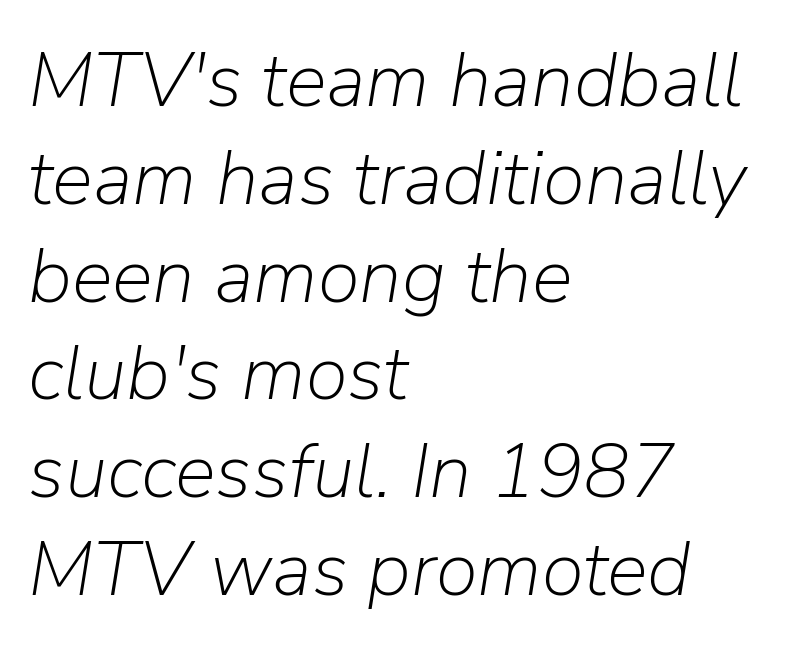
{"italic": "yes", "lean": "right", "slant_degrees": 9, "bold": "no", "weight": "light", "width": "normal", "stroke_contrast": "low", "x_height": "medium", "monospaced": "no", "underline": "no", "align": "left", "line_spacing": "normal", "line_spacing_ratio": 1.27, "letter_spacing": "normal", "letter_spacing_em": 0.0, "glyph_px": 77}
